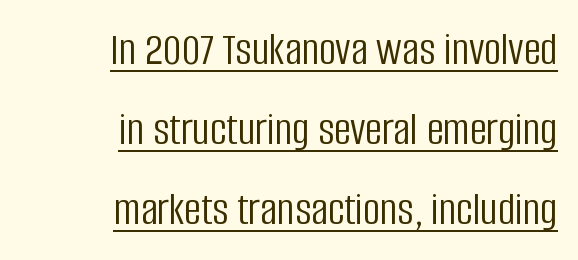
The image shows 47 px light, condensed sans-serif type, upright; set right-aligned, normal line spacing (1.7x), normal letter spacing, underlined; low stroke contrast and a large x-height.
